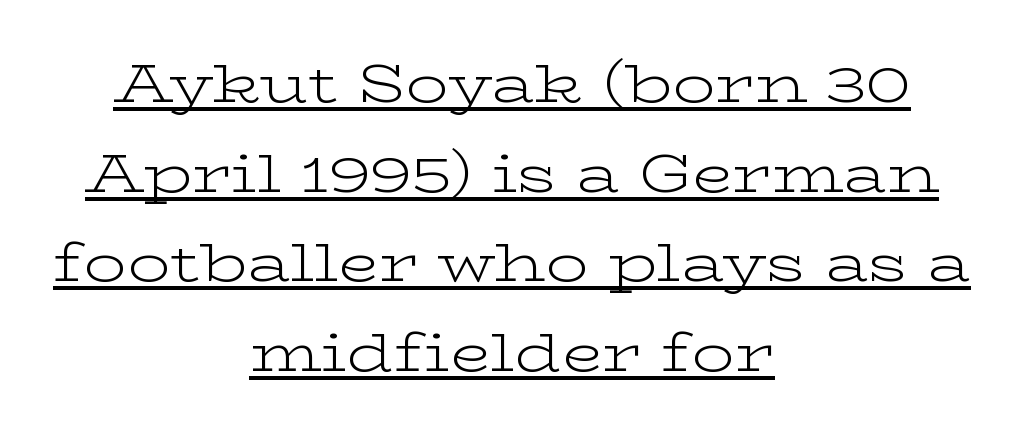
Q: Is the text bold? A: No.
Q: Is the text italic (slanted)? A: No, it is upright.
Q: Is the typeface a serif or a sans-serif typeface? A: Serif.
Q: Is the text underlined? A: Yes.
Q: How is the paragraph aligned? A: Centered.
Q: Is the spacing between letters normal or unusually wide? A: Normal.
Q: Is the spacing between lines tight, normal or loose? A: Normal.
Q: Width (condensed, normal, or wide)? A: Wide.
Q: Stroke contrast? A: Low.
Q: x-height? A: Medium.
Q: Monospaced? A: No.
